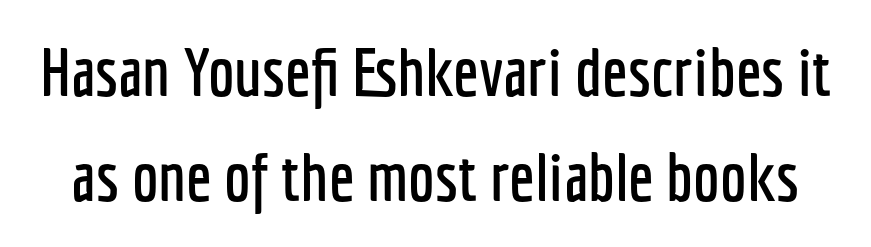
Q: Is the text italic (slanted)? A: No, it is upright.
Q: Is the typeface a serif or a sans-serif typeface? A: Sans-serif.
Q: Is the text underlined? A: No.
Q: Is the spacing between letters normal or unusually wide? A: Normal.
Q: Is the spacing between lines tight, normal or loose? A: Normal.
Q: Width (condensed, normal, or wide)? A: Condensed.
Q: Stroke contrast? A: Low.
Q: x-height? A: Medium.
Q: Monospaced? A: No.
